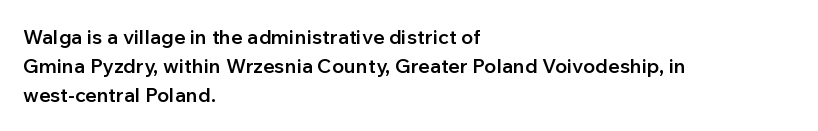
{"italic": "no", "bold": "semi", "underline": "no", "align": "left", "line_spacing": "normal", "line_spacing_ratio": 1.44, "letter_spacing": "normal", "letter_spacing_em": 0.0, "glyph_px": 20}
